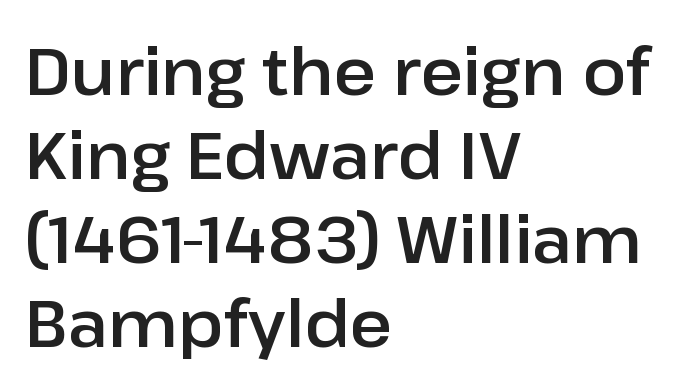
Q: Is the text italic (slanted)? A: No, it is upright.
Q: Is the typeface a serif or a sans-serif typeface? A: Sans-serif.
Q: Is the text underlined? A: No.
Q: How is the paragraph aligned? A: Left-aligned.
Q: Is the spacing between letters normal or unusually wide? A: Normal.
Q: Is the spacing between lines tight, normal or loose? A: Normal.
Q: Width (condensed, normal, or wide)? A: Normal.
Q: Stroke contrast? A: Low.
Q: x-height? A: Medium.
Q: Monospaced? A: No.
